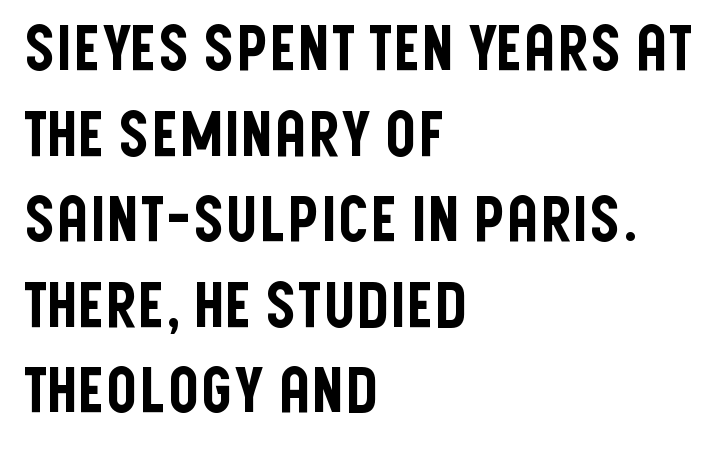
The compositor pushed each line to the left boundary. This sample uses an upright cut, with every glyph sitting square on the baseline. The passage shown is typeset with a sans-serif family. The strip under each line holds only bare page. Here the designer chose a conventional face with non-uniform glyph widths. The rows are spaced the way most documents space them.
